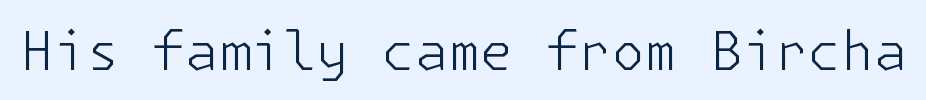
{"serif": "no", "italic": "no", "bold": "no", "weight": "light", "width": "normal", "stroke_contrast": "low", "x_height": "medium", "underline": "no", "letter_spacing": "normal", "letter_spacing_em": 0.0, "glyph_px": 53}
